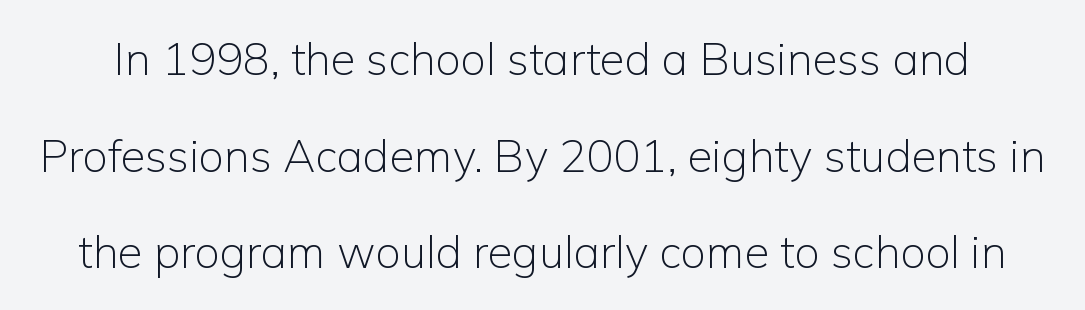
The cut favours lightness, reaching ordinary text weight at its darkest. Designer's note — italics off, roman on. Letters rest on an invisible, unmarked baseline. Think of a printed novel: that variable character pitch is what you see here. Typographically, this falls in the sans-serif category. The block of text is sparse from top to bottom, with ample space between rows.
